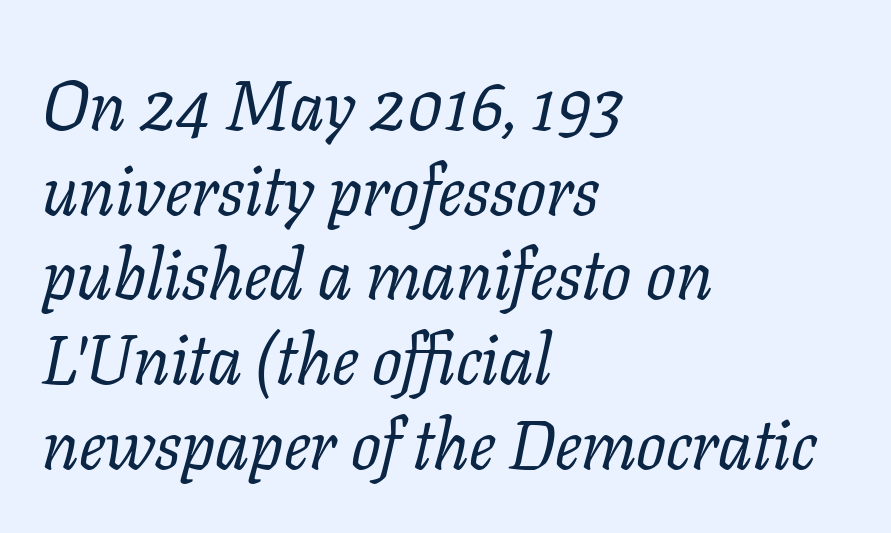
{"serif": "yes", "italic": "yes", "lean": "right", "slant_degrees": 11, "bold": "no", "weight": "regular", "width": "normal", "stroke_contrast": "low", "x_height": "medium", "monospaced": "no", "underline": "no", "align": "left", "line_spacing_ratio": 1.21, "letter_spacing": "normal", "letter_spacing_em": 0.0, "glyph_px": 70}
